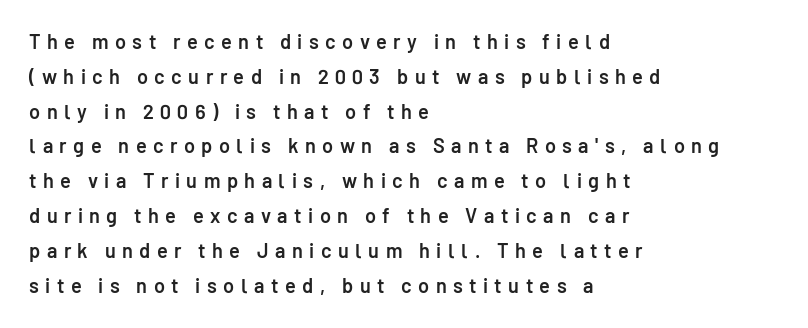
Q: Is the text bold? A: Semi-bold.
Q: Is the text italic (slanted)? A: No, it is upright.
Q: Is the text underlined? A: No.
Q: How is the paragraph aligned? A: Left-aligned.
Q: Is the spacing between letters normal or unusually wide? A: Unusually wide.
